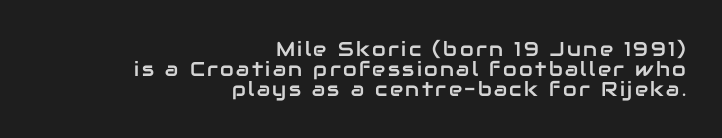
{"italic": "no", "underline": "no", "align": "right", "line_spacing": "tight", "line_spacing_ratio": 1.0, "glyph_px": 20}
